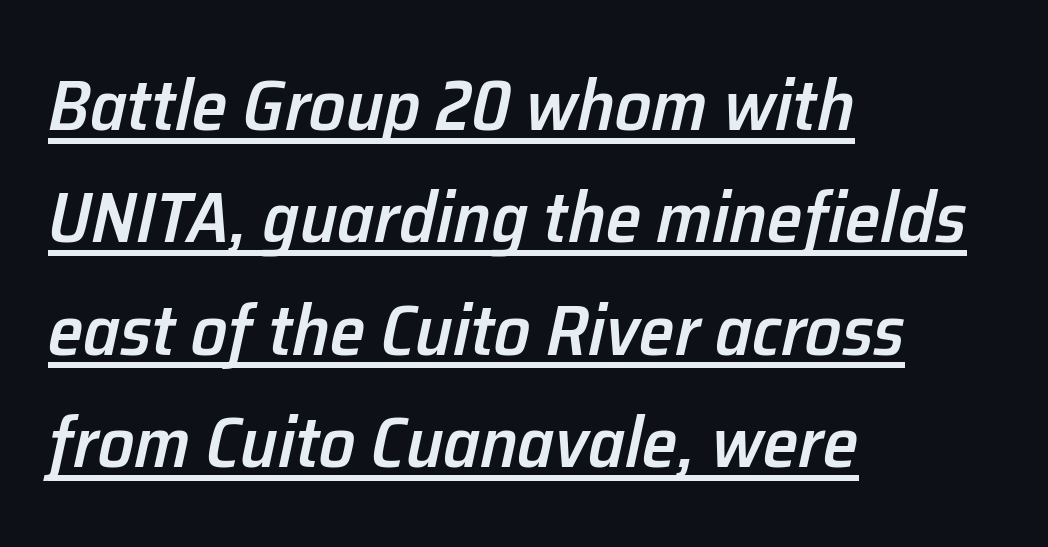
The image shows 72 px semibold type, italic (leaning right); set left-aligned, normal line spacing (1.56x), normal letter spacing, underlined; low stroke contrast and a medium x-height.
